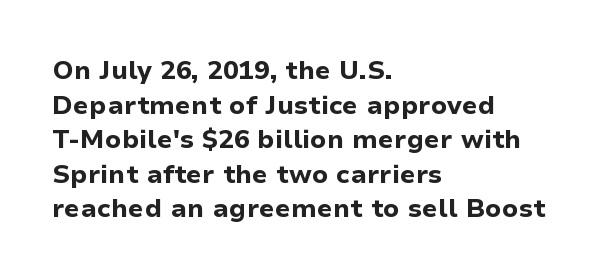
Q: Is the text bold? A: Yes.
Q: Is the text italic (slanted)? A: No, it is upright.
Q: Is the text underlined? A: No.
Q: How is the paragraph aligned? A: Left-aligned.
Q: Is the spacing between letters normal or unusually wide? A: Normal.
Q: Is the spacing between lines tight, normal or loose? A: Normal.
